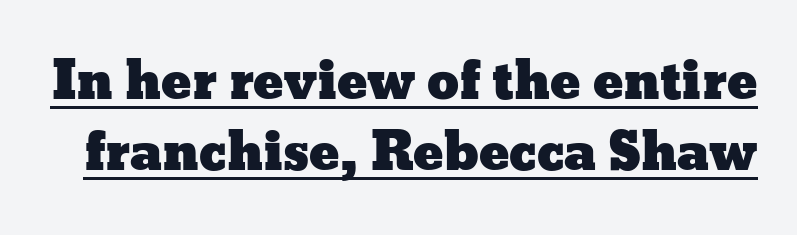
{"italic": "no", "width": "wide", "stroke_contrast": "low", "x_height": "medium", "monospaced": "no", "underline": "yes", "line_spacing": "normal", "line_spacing_ratio": 1.4, "letter_spacing": "normal", "letter_spacing_em": 0.0, "glyph_px": 51}
